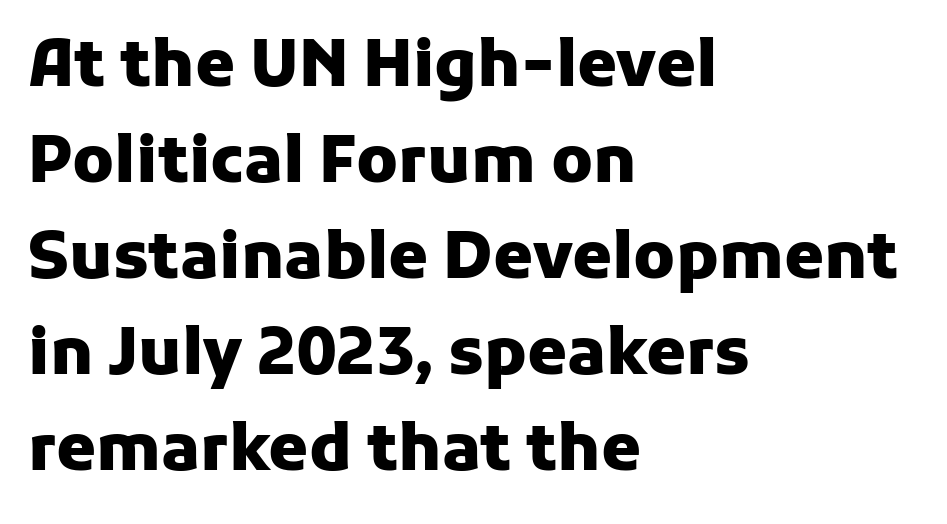
{"serif": "no", "italic": "no", "bold": "yes", "weight": "heavy", "width": "normal", "stroke_contrast": "low", "x_height": "medium", "monospaced": "no", "underline": "no", "align": "left", "line_spacing": "normal", "line_spacing_ratio": 1.5, "letter_spacing": "normal", "letter_spacing_em": 0.0, "glyph_px": 64}
